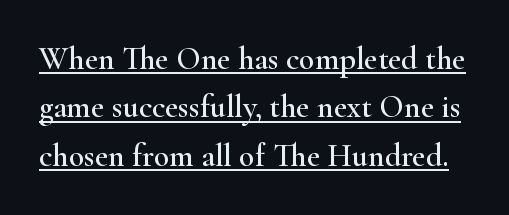
Yep, those are serifs on the letters. Check the space under the baseline: a stroke is drawn there. Rendered with straight, roman letterforms. How would I describe the line gaps? Plain and ordinary.
